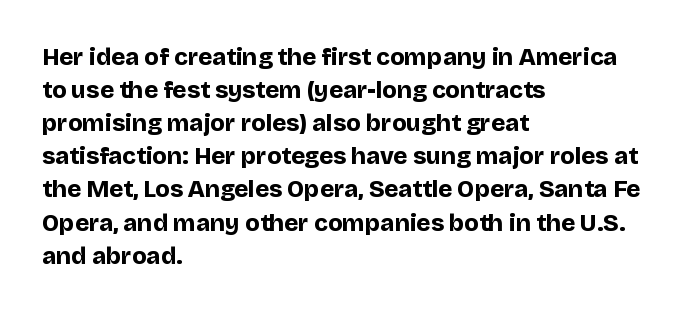
The image shows 24 px bold type, upright; set left-aligned, normal line spacing (1.38x), normal letter spacing, not underlined.
